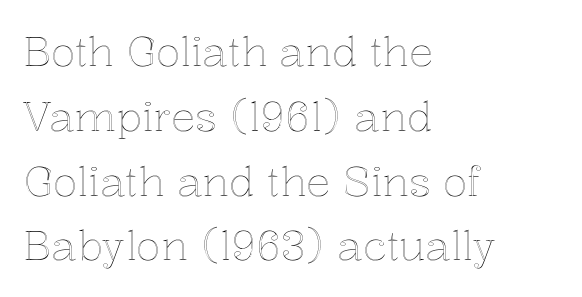
A roman cut, with each character standing at attention. The setting favours the left margin, as ordinary paragraphs usually do. Glyph-to-glyph distance matches everyday printed text. The block of text has a typical density, with ordinary space between rows. Note the varied advance widths — an 'i' is clearly narrower than an 'm'. Lines of text with bare space underneath.
